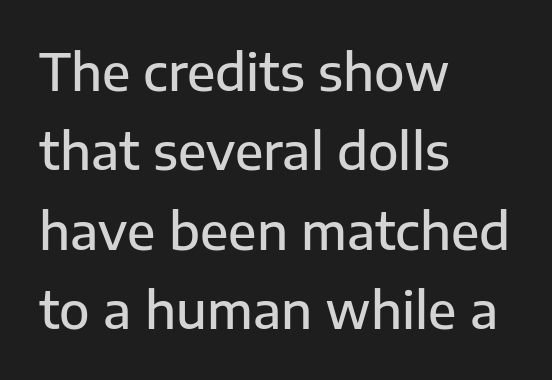
The face used here is proportionally spaced, like ordinary book or web type. The rendering uses a moderate line-height, typical for paragraphs. Glance below the letters and you will spot only blank space. Each letter's strokes conclude bluntly, with no projecting serifs. The face used here is rendered with its standard letterfit. The axis of the letterforms is exactly vertical.
